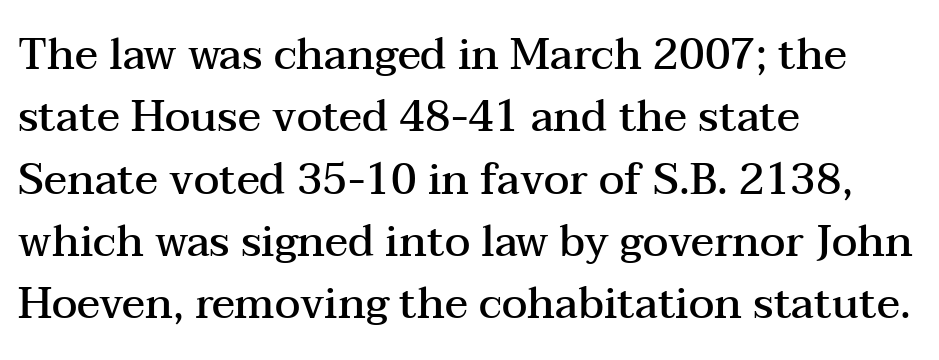
Students, observe: this is what conventionally led text looks like. Students, note that the glyphs here touch the page at normal intervals. The string is rendered with underlining switched off. Here the designer chose a conventional face with non-uniform glyph widths.
